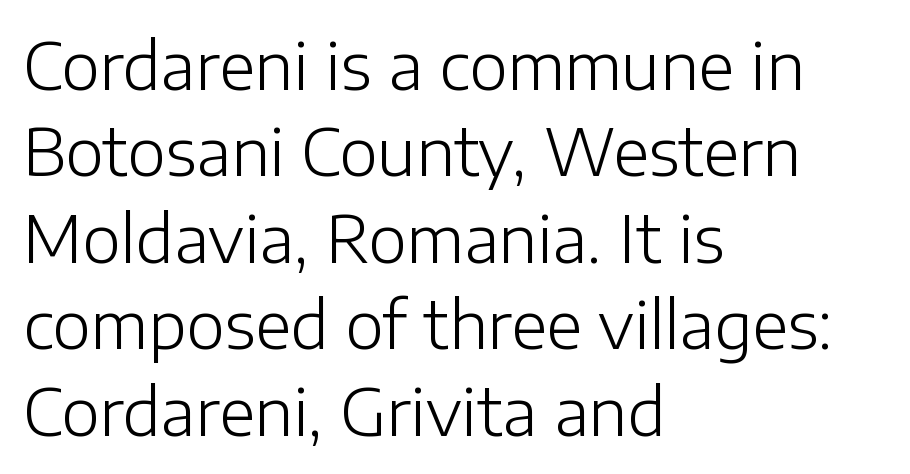
{"serif": "no", "italic": "no", "bold": "no", "weight": "light", "width": "normal", "stroke_contrast": "low", "x_height": "medium", "monospaced": "no", "underline": "no", "align": "left", "line_spacing": "normal", "line_spacing_ratio": 1.33, "letter_spacing": "normal", "letter_spacing_em": 0.0, "glyph_px": 65}
